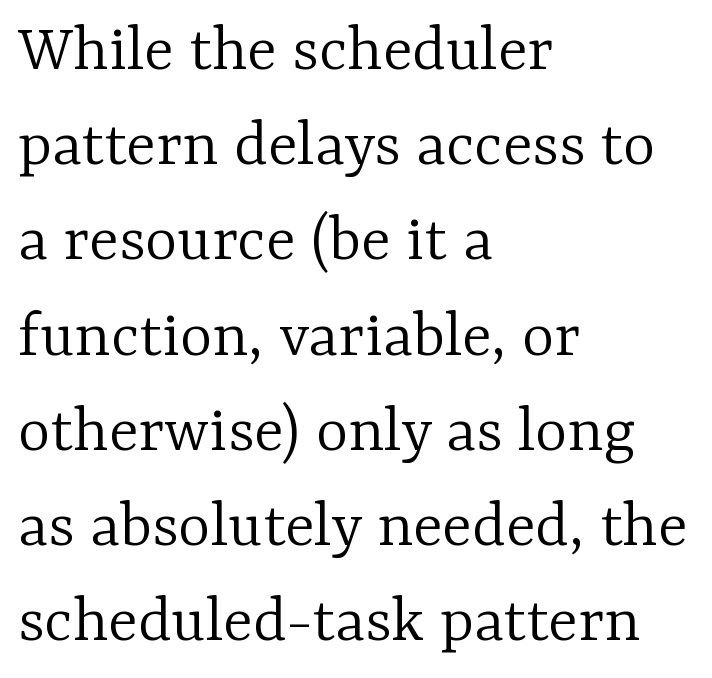
The image shows 69 px light serif type, upright; set left-aligned, normal line spacing (1.38x), normal letter spacing, not underlined; low stroke contrast and a medium x-height.
